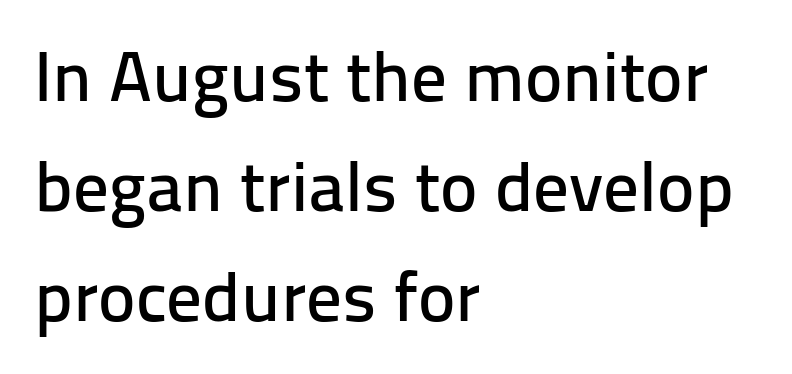
Spacing verdict: proportional, widths tailored to each character. Layout note: lines flush left. The line-height multiplier appears to be the usual default. The gaps between neighbouring characters are ordinary and unremarkable. The passage shown is not underscored anywhere. Typographically, this falls in the sans-serif category.
